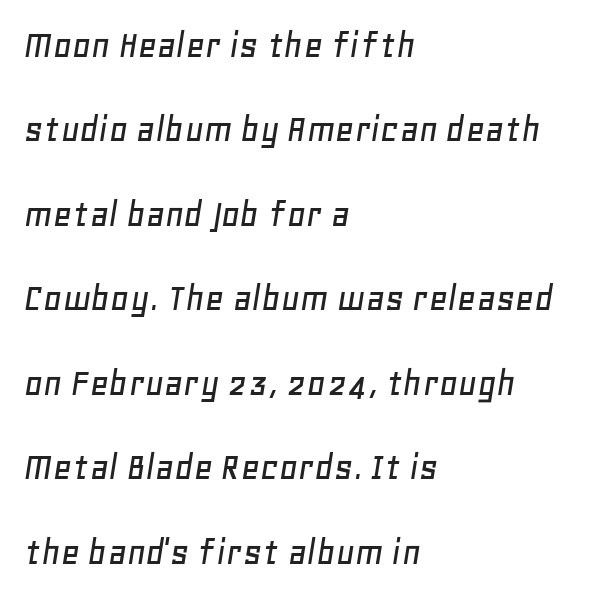
The image shows 41 px text type, italic (leaning right); set left-aligned, loose line spacing (2.06x), normal letter spacing, not underlined; low stroke contrast and a large x-height.
